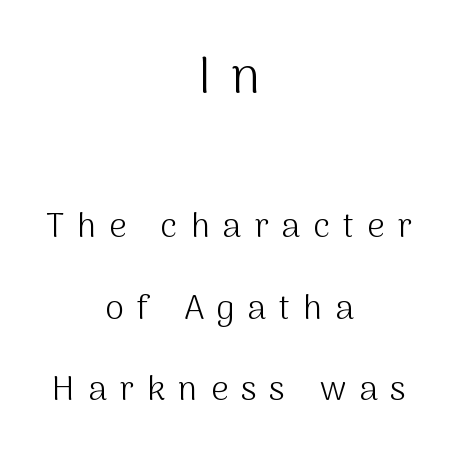
Between one letter and the next there's a generous, obvious gap. Bold? No — there's no thickening of the strokes. Any mark beneath the type? The region is blank. Stroke terminals: plain, sans-serif.
